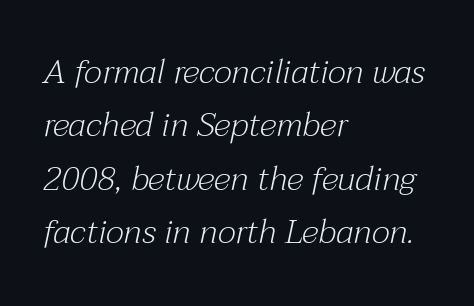
{"serif": "yes", "italic": "yes", "lean": "right", "slant_degrees": 12, "bold": "no", "weight": "light", "width": "normal", "stroke_contrast": "medium", "x_height": "medium", "monospaced": "no", "underline": "no", "align": "left", "line_spacing": "normal", "line_spacing_ratio": 1.57, "letter_spacing": "normal", "letter_spacing_em": 0.0, "glyph_px": 34}
